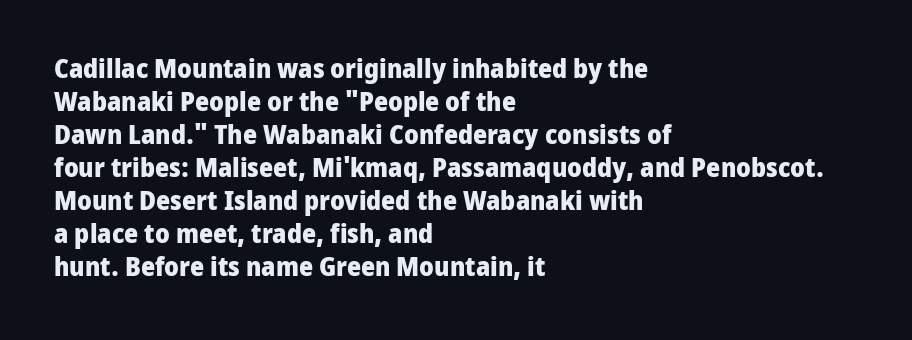
Words float on clear page, feet unadorned. Does the lettering tilt? It doesn't — this is upright. Visually the block forms a straight wall on the left and a jagged coastline on the right. These words are printed bold, with thick strokes throughout. Characters follow at the spacing the type designer built in.
